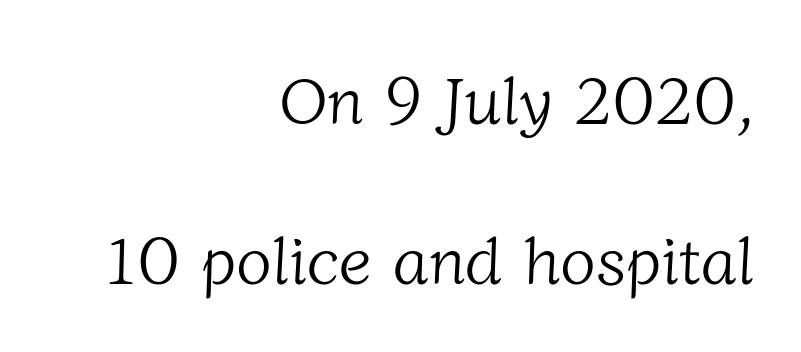
The image shows 66 px light serif type; set right-aligned, loose line spacing (2.43x), normal letter spacing, not underlined; low stroke contrast and a medium x-height.
